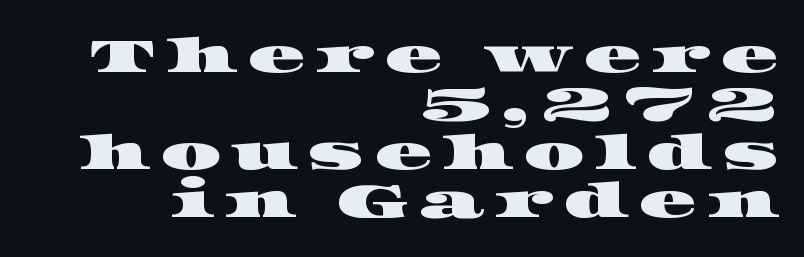
Q: Is the typeface a serif or a sans-serif typeface? A: Serif.
Q: Is the text underlined? A: No.
Q: How is the paragraph aligned? A: Right-aligned.
Q: Is the spacing between letters normal or unusually wide? A: Unusually wide.
Q: Is the spacing between lines tight, normal or loose? A: Tight.
Q: Width (condensed, normal, or wide)? A: Wide.
Q: Stroke contrast? A: High.
Q: x-height? A: Large.
Q: Monospaced? A: No.
